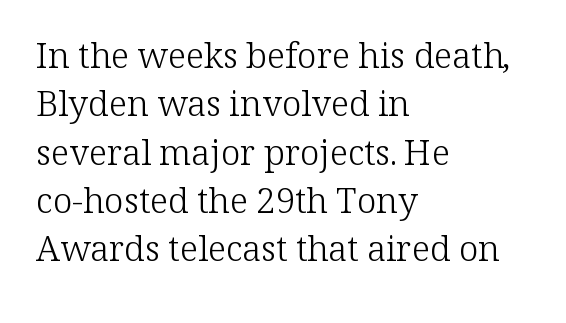
Q: Is the text bold? A: No.
Q: Is the text italic (slanted)? A: No, it is upright.
Q: Is the typeface a serif or a sans-serif typeface? A: Serif.
Q: Is the text underlined? A: No.
Q: How is the paragraph aligned? A: Left-aligned.
Q: Is the spacing between letters normal or unusually wide? A: Normal.
Q: Is the spacing between lines tight, normal or loose? A: Normal.
Q: Width (condensed, normal, or wide)? A: Normal.
Q: Stroke contrast? A: Low.
Q: x-height? A: Medium.
Q: Monospaced? A: No.
